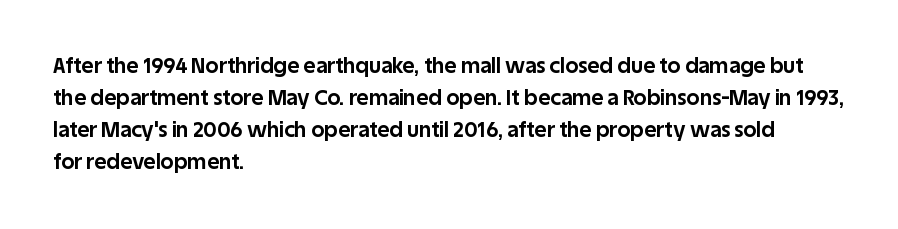
Q: Is the text bold? A: Yes.
Q: Is the text italic (slanted)? A: No, it is upright.
Q: Is the text underlined? A: No.
Q: How is the paragraph aligned? A: Left-aligned.
Q: Is the spacing between letters normal or unusually wide? A: Normal.
Q: Is the spacing between lines tight, normal or loose? A: Normal.
